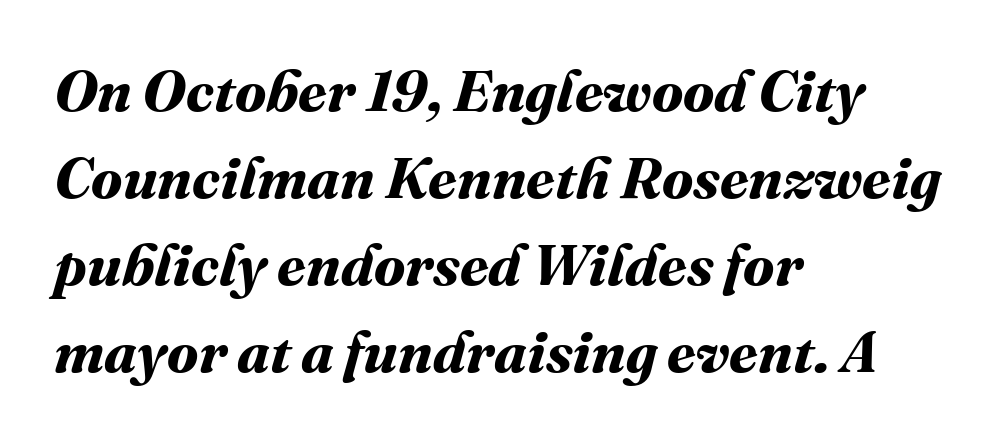
The image shows 58 px bold type; set left-aligned, normal line spacing (1.5x), normal letter spacing, not underlined; medium stroke contrast and a medium x-height.
